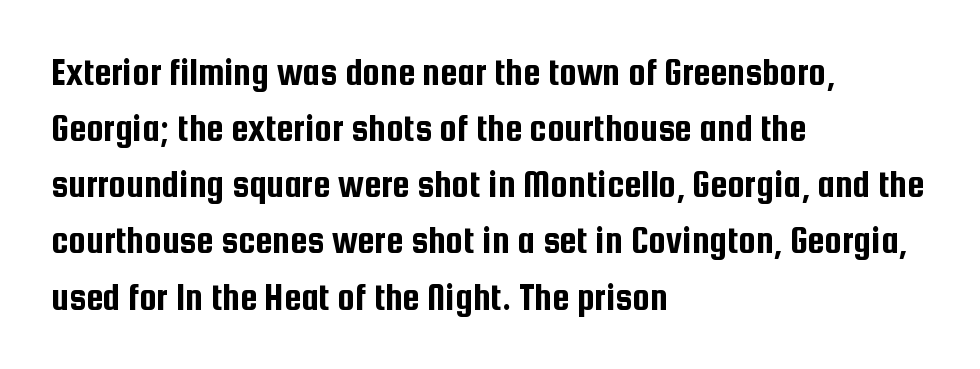
{"serif": "no", "italic": "no", "width": "condensed", "stroke_contrast": "low", "x_height": "medium", "monospaced": "no", "underline": "no", "align": "left", "line_spacing": "normal", "line_spacing_ratio": 1.44, "letter_spacing": "normal", "letter_spacing_em": 0.0, "glyph_px": 39}
